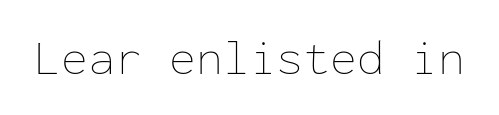
The image shows 49 px thin type, upright, monospaced; set normal letter spacing, not underlined; low stroke contrast and a medium x-height.
